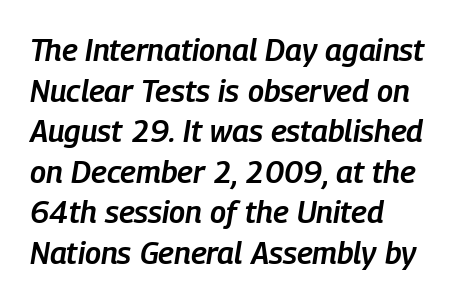
{"italic": "yes", "lean": "right", "slant_degrees": 9, "bold": "semi", "weight": "semibold", "width": "condensed", "stroke_contrast": "low", "x_height": "medium", "monospaced": "no", "underline": "no", "align": "left", "line_spacing": "normal", "line_spacing_ratio": 1.31, "letter_spacing": "normal", "letter_spacing_em": 0.0, "glyph_px": 31}
